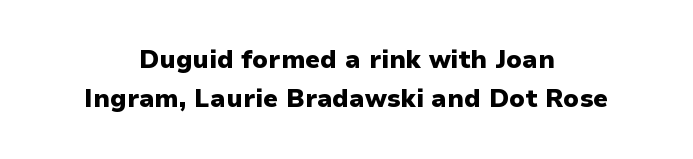
{"italic": "no", "bold": "yes", "underline": "no", "align": "center", "line_spacing": "normal", "line_spacing_ratio": 1.58, "letter_spacing": "normal", "letter_spacing_em": 0.0, "glyph_px": 25}
